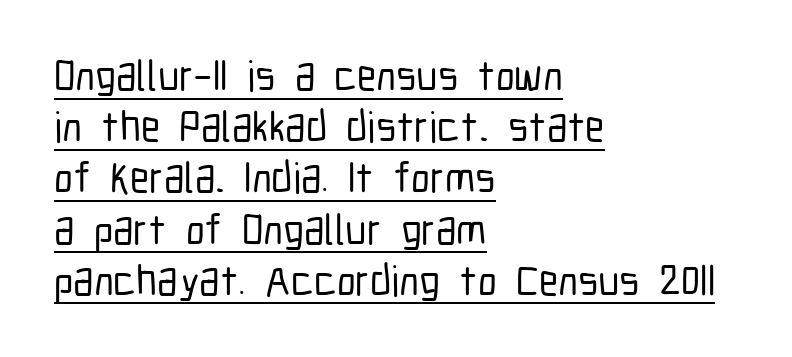
{"serif": "no", "italic": "no", "width": "condensed", "stroke_contrast": "low", "x_height": "medium", "monospaced": "no", "underline": "yes", "align": "left", "line_spacing_ratio": 1.19, "letter_spacing": "normal", "letter_spacing_em": 0.0, "glyph_px": 43}
